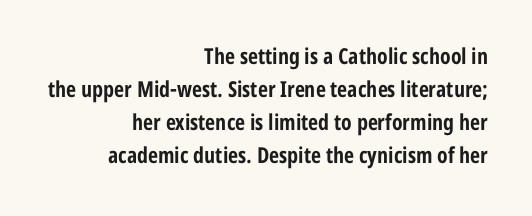
The image shows 22 px bold type, upright; set right-aligned, normal line spacing (1.5x), normal letter spacing, not underlined.
